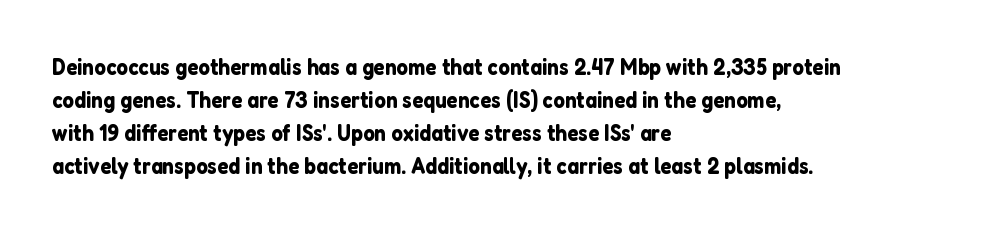
Q: Is the text italic (slanted)? A: No, it is upright.
Q: Is the text underlined? A: No.
Q: How is the paragraph aligned? A: Left-aligned.
Q: Is the spacing between letters normal or unusually wide? A: Normal.
Q: Is the spacing between lines tight, normal or loose? A: Normal.
